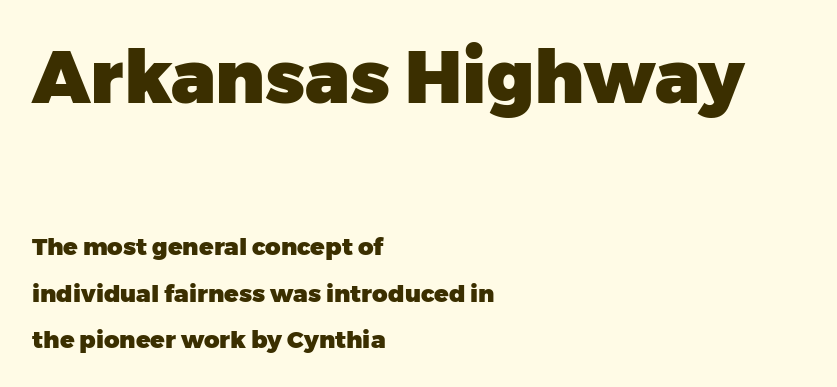
Q: Is the text bold? A: Yes.
Q: Is the text italic (slanted)? A: No, it is upright.
Q: Is the typeface a serif or a sans-serif typeface? A: Sans-serif.
Q: Is the text underlined? A: No.
Q: How is the paragraph aligned? A: Left-aligned.
Q: Is the spacing between letters normal or unusually wide? A: Normal.
Q: Is the spacing between lines tight, normal or loose? A: Loose.
Q: Which block of text is set in a larger size, the first (top) or the second (bottom)? A: The first (top) one.
Q: Width (condensed, normal, or wide)? A: Normal.
Q: Stroke contrast? A: Low.
Q: x-height? A: Medium.
Q: Monospaced? A: No.
